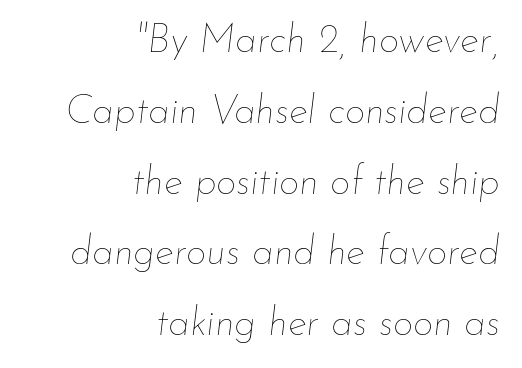
Character widths vary here, with narrow letters taking less room than wide ones. Spacing between characters is what you'd get straight out of the box. If you drew a line through each stem, it would be angled. Line ends are locked; line starts wander.
